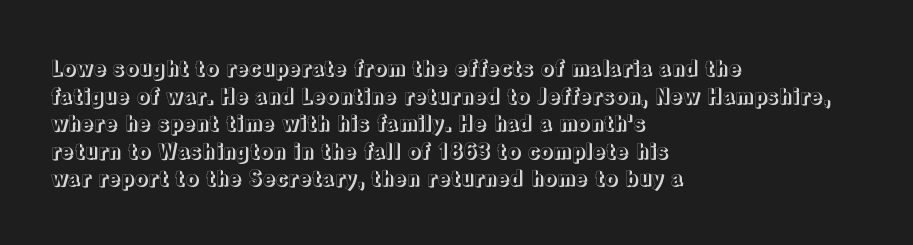
Line starts are locked; line ends wander. Leading matches the norm, producing a regular column. Characters remain perfectly vertical along every line. The area under the type is left untouched. Caption: standard tracking, unaltered.
